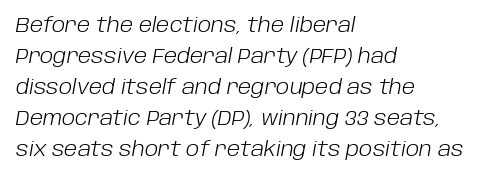
The image shows 20 px text type, italic (leaning right); set left-aligned, normal line spacing (1.55x), normal letter spacing, not underlined.
